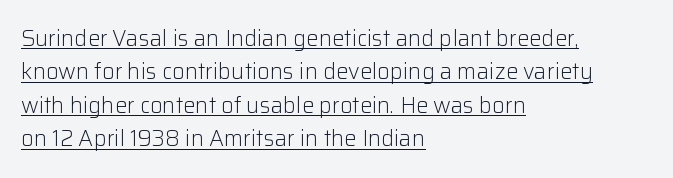
Characters remain perfectly vertical along every line. Is there an underline? Yes — a line sits under the letters. Each new line begins a customary step beneath the previous one. The setting favours the left margin, as ordinary paragraphs usually do. Nothing unusual about the tracking: characters are spaced as the font intends. The strokes are not fattened; the text isn't bold.
